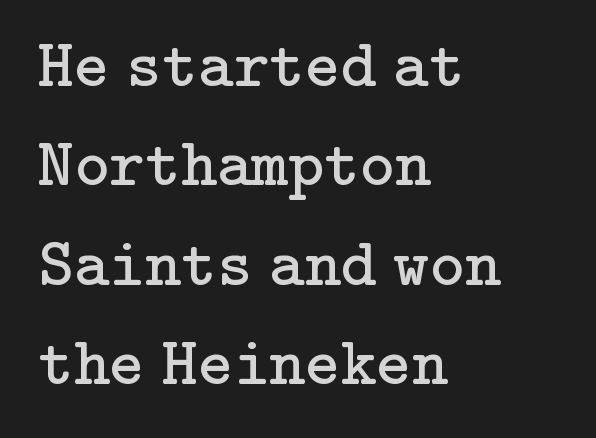
The image shows 68 px regular-weight serif type, upright; set left-aligned, normal line spacing (1.46x), normal letter spacing, not underlined; low stroke contrast and a medium x-height.
